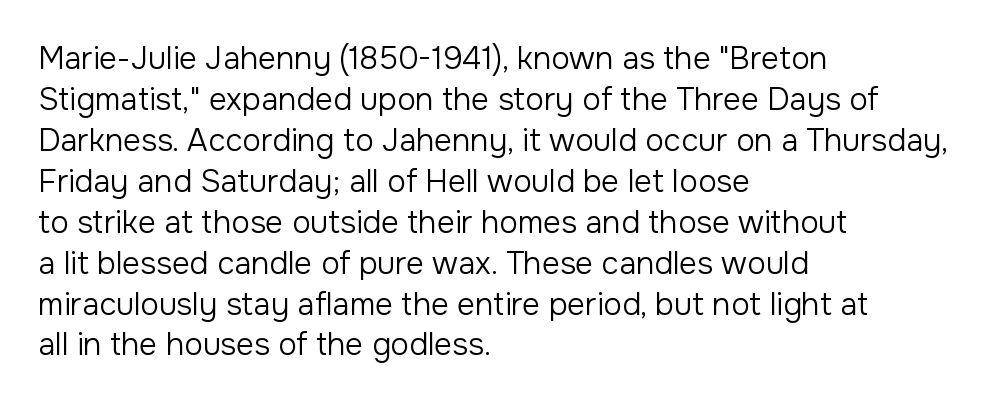
Vertical stems look standard width or narrower in stroke. Spacing verdict: proportional, widths tailored to each character. What stands out about the letter spacing? Nothing — it is the standard amount. This rendering employs a face without finishing strokes, i.e., a sans-serif. The string is rendered with underlining switched off.
